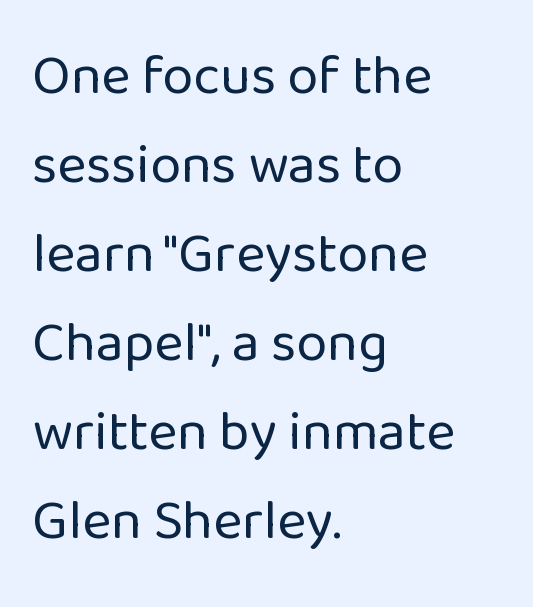
Q: Is the text bold? A: No.
Q: Is the text italic (slanted)? A: No, it is upright.
Q: Is the typeface a serif or a sans-serif typeface? A: Sans-serif.
Q: Is the text underlined? A: No.
Q: How is the paragraph aligned? A: Left-aligned.
Q: Is the spacing between letters normal or unusually wide? A: Normal.
Q: Is the spacing between lines tight, normal or loose? A: Normal.
Q: Width (condensed, normal, or wide)? A: Normal.
Q: Stroke contrast? A: Low.
Q: x-height? A: Medium.
Q: Monospaced? A: No.
